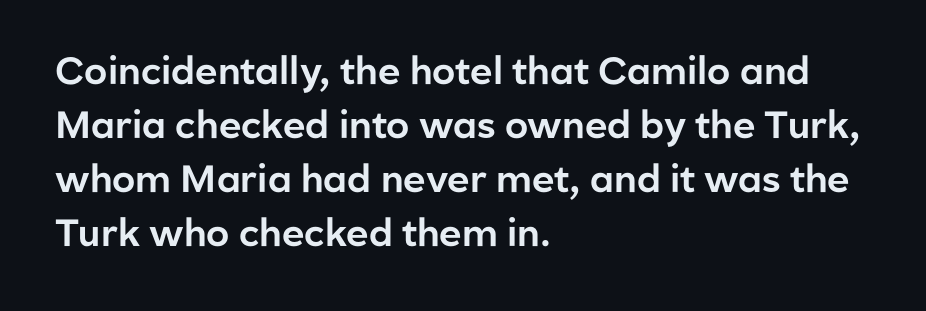
{"serif": "no", "italic": "no", "width": "normal", "stroke_contrast": "low", "x_height": "medium", "monospaced": "no", "underline": "no", "align": "left", "line_spacing": "normal", "line_spacing_ratio": 1.42, "letter_spacing": "normal", "letter_spacing_em": 0.0, "glyph_px": 38}
